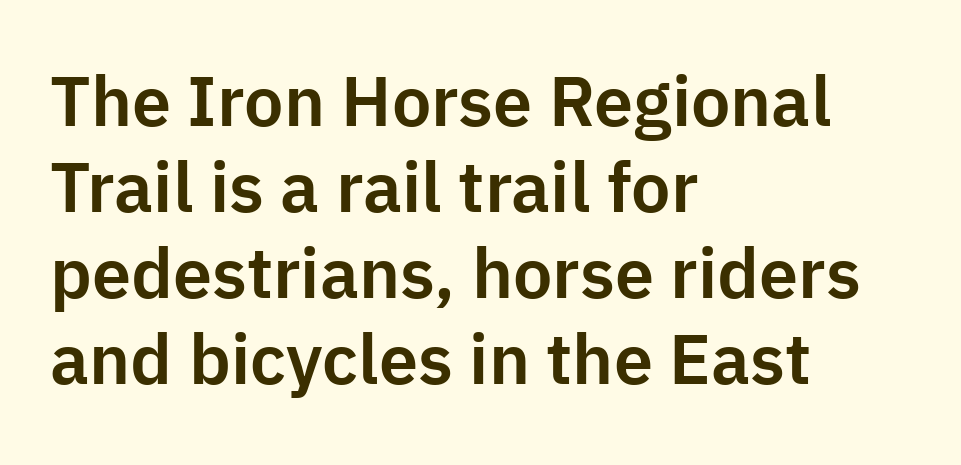
The image shows 70 px sans-serif type, upright; set left-aligned, line spacing 1.23x, normal letter spacing, not underlined; low stroke contrast and a medium x-height.
